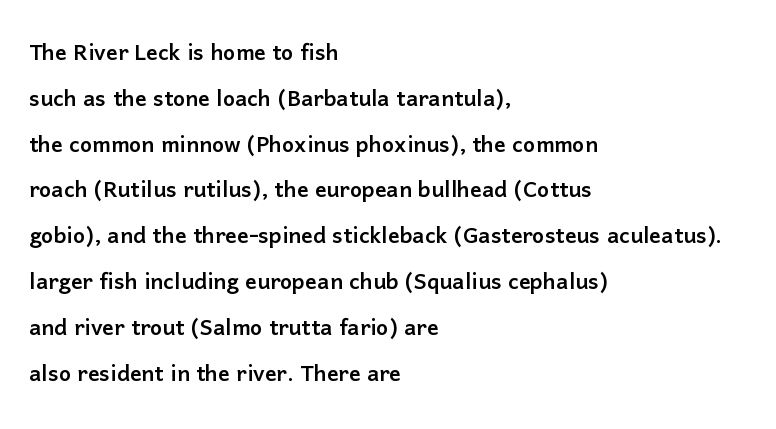
Q: Is the text italic (slanted)? A: No, it is upright.
Q: Is the typeface a serif or a sans-serif typeface? A: Sans-serif.
Q: Is the text underlined? A: No.
Q: How is the paragraph aligned? A: Left-aligned.
Q: Is the spacing between letters normal or unusually wide? A: Normal.
Q: Is the spacing between lines tight, normal or loose? A: Normal.
Q: Width (condensed, normal, or wide)? A: Normal.
Q: Stroke contrast? A: Low.
Q: x-height? A: Medium.
Q: Monospaced? A: No.
